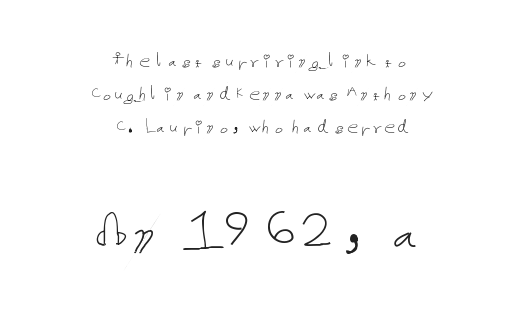
{"italic": "no", "bold": "no", "weight": "thin", "width": "normal", "stroke_contrast": "low", "x_height": "medium", "underline": "no", "align": "center", "line_spacing": "normal", "line_spacing_ratio": 1.49, "letter_spacing": "normal", "letter_spacing_em": 0.0, "larger_block": "second", "size_ratio": 3.05, "glyph_px": 67}
